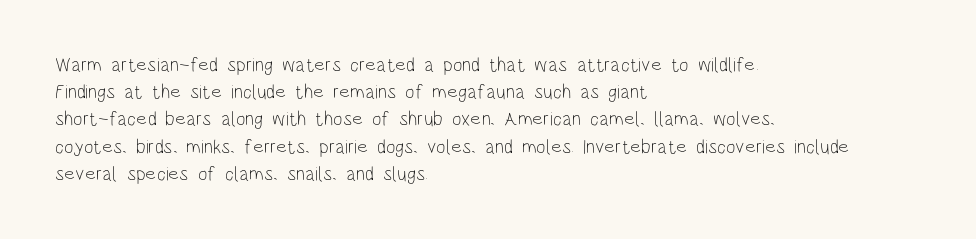
The image shows 20 px text type, upright; set left-aligned, normal line spacing (1.36x), normal letter spacing, not underlined.
